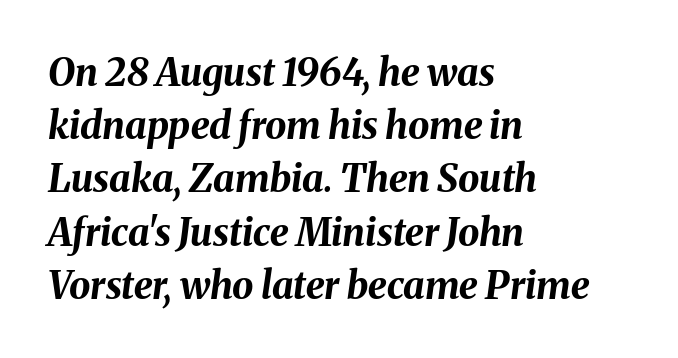
{"italic": "yes", "lean": "right", "slant_degrees": 8, "bold": "yes", "weight": "bold", "width": "normal", "stroke_contrast": "medium", "x_height": "medium", "monospaced": "no", "underline": "no", "align": "left", "line_spacing": "normal", "line_spacing_ratio": 1.4, "letter_spacing": "normal", "letter_spacing_em": 0.0, "glyph_px": 38}
